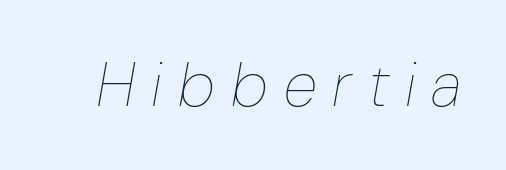
The rendering uses natural spacing where letterforms have individual widths. Does extra space separate the letters? Yes, quite a lot of it. The space beneath each line is pristine and unruled. Rendered with sloped, italic letterforms. The weight would be labelled regular, book, light, or lighter still.
